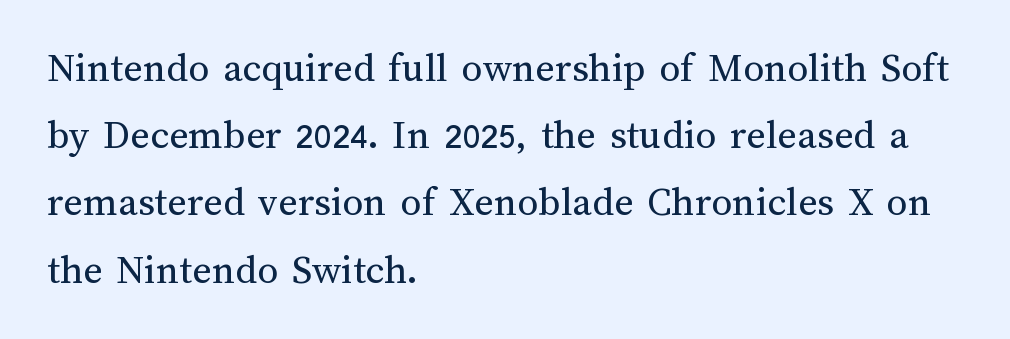
The image shows 42 px regular-weight type, upright; set left-aligned, normal line spacing (1.6x), normal letter spacing, not underlined; medium stroke contrast and a medium x-height.
